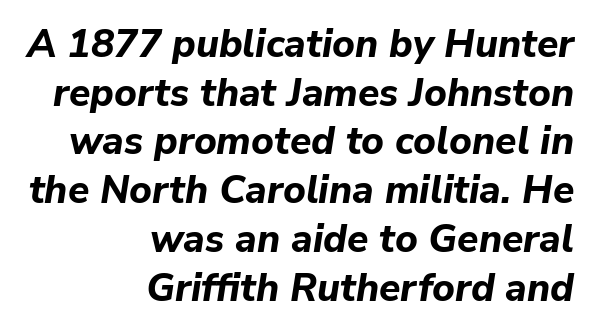
Q: Is the text bold? A: Yes.
Q: Is the text italic (slanted)? A: Yes, it leans right by about 9 degrees.
Q: Is the text underlined? A: No.
Q: How is the paragraph aligned? A: Right-aligned.
Q: Is the spacing between letters normal or unusually wide? A: Normal.
Q: Is the spacing between lines tight, normal or loose? A: Normal.
Q: Width (condensed, normal, or wide)? A: Normal.
Q: Stroke contrast? A: Low.
Q: x-height? A: Medium.
Q: Monospaced? A: No.
